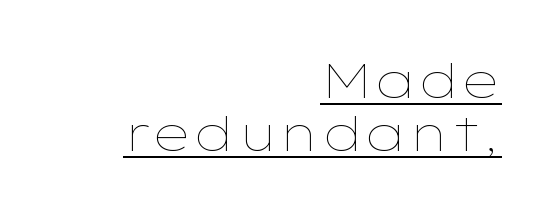
The image shows 49 px thin, wide type, upright; set right-aligned, tight line spacing (1.08x), normal letter spacing, underlined; low stroke contrast and a medium x-height.
